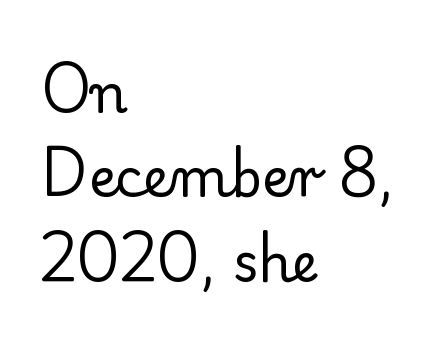
The image shows 53 px regular-weight serif type, upright; set left-aligned, normal line spacing (1.59x), normal letter spacing, not underlined; low stroke contrast and a small x-height.
